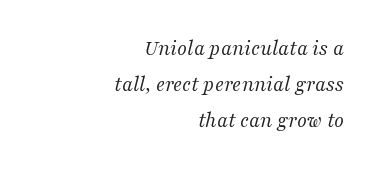
Unbolded letterforms with no extra heft. The rendering anchors every line to the right-hand side. Inter-character spacing is left at the font's built-in metrics. In terms of leading, this rendering sits right in the middle. The glyphs look as if they've been sheared to an angle.
